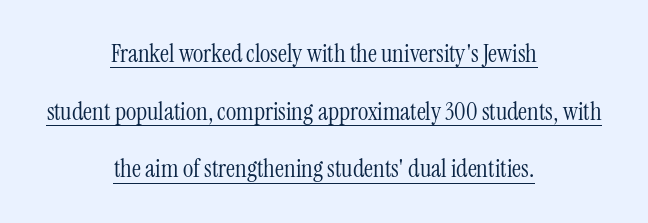
{"italic": "no", "bold": "no", "underline": "yes", "align": "center", "line_spacing": "loose", "line_spacing_ratio": 2.31, "letter_spacing": "normal", "letter_spacing_em": 0.0, "glyph_px": 25}
